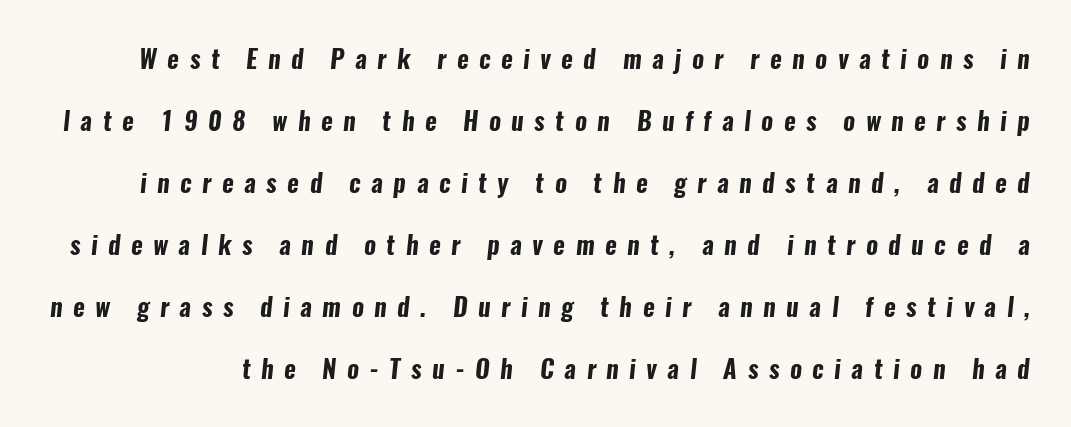
The image shows 25 px bold type; set loose line spacing (2.48x), unusually wide letter spacing (+0.42 em), not underlined.
